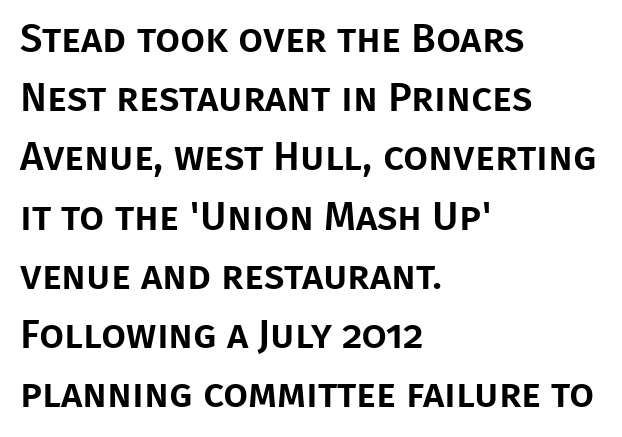
Is this a fixed-width face? No — the glyphs have proportional, varying widths. Glyph-to-glyph distance matches everyday printed text. The block of text has a typical density, with ordinary space between rows. The passage is arranged the way most books set body copy — flush left. Serifs: no, the terminals of the letterforms are clean. Posture: vertical.
